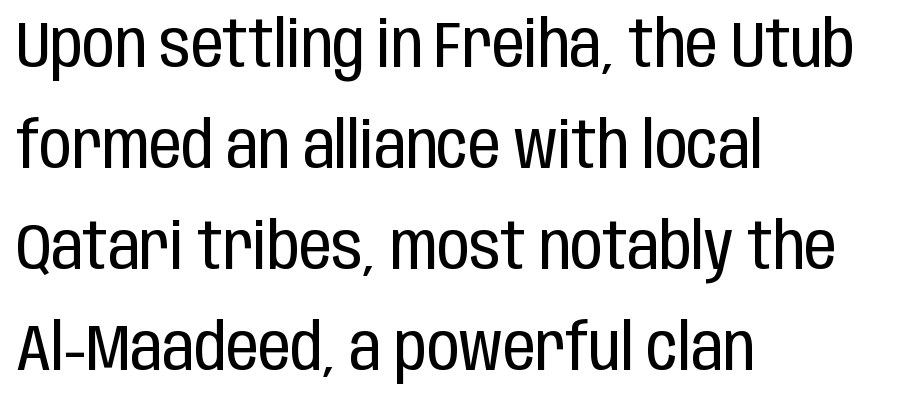
{"serif": "no", "italic": "no", "bold": "no", "weight": "regular", "width": "condensed", "stroke_contrast": "low", "x_height": "large", "monospaced": "no", "underline": "no", "align": "left", "line_spacing": "normal", "line_spacing_ratio": 1.58, "letter_spacing": "normal", "letter_spacing_em": 0.0, "glyph_px": 64}
